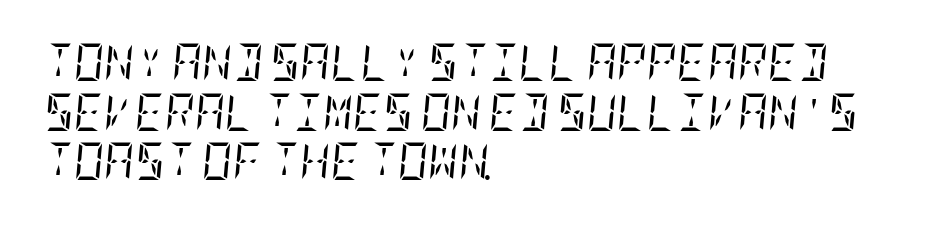
{"serif": "yes", "italic": "yes", "lean": "right", "slant_degrees": 5, "bold": "no", "weight": "regular", "width": "condensed", "stroke_contrast": "low", "x_height": "large", "underline": "no", "align": "left", "line_spacing": "normal", "line_spacing_ratio": 1.34, "letter_spacing": "normal", "letter_spacing_em": 0.0, "glyph_px": 37}
